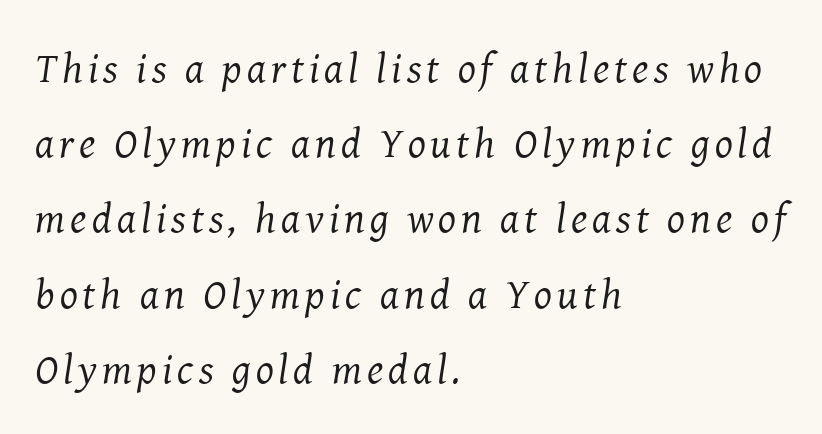
The image shows 42 px regular-weight serif type, italic (leaning right); set left-aligned, line spacing 1.79x, not underlined; medium stroke contrast and a medium x-height.
